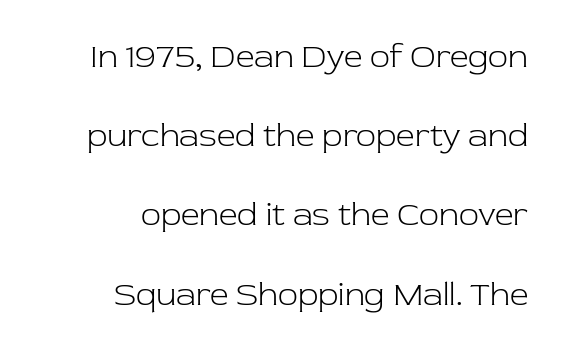
A serif font was chosen for this passage. Descenders are the only things crossing below the line. No heavy texture on the line: the type isn't bold. Is this a fixed-width face? No — the glyphs have proportional, varying widths. Horizontal bands of white between lines are thick stripes.
